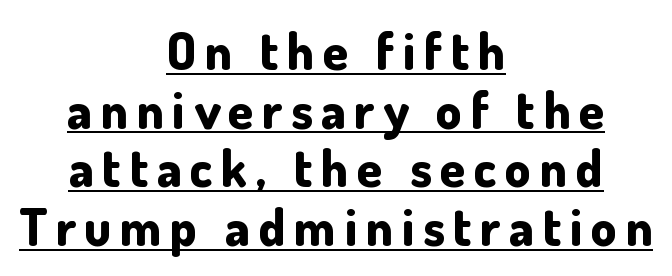
{"serif": "no", "italic": "no", "bold": "yes", "weight": "bold", "width": "normal", "stroke_contrast": "low", "x_height": "small", "monospaced": "no", "underline": "yes", "align": "center", "line_spacing": "tight", "line_spacing_ratio": 1.15, "glyph_px": 51}
